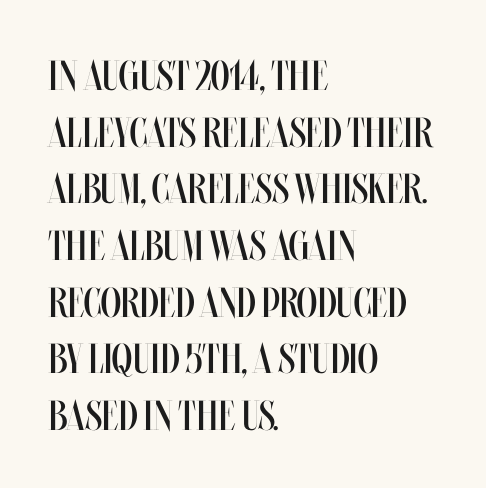
The space directly below the letters is spotless. Weight class: somewhere from thin through regular. Layout note: lines flush left. The axis of the letterforms is exactly vertical. This sample has the flowing, uneven cadence of proportional lettering.
